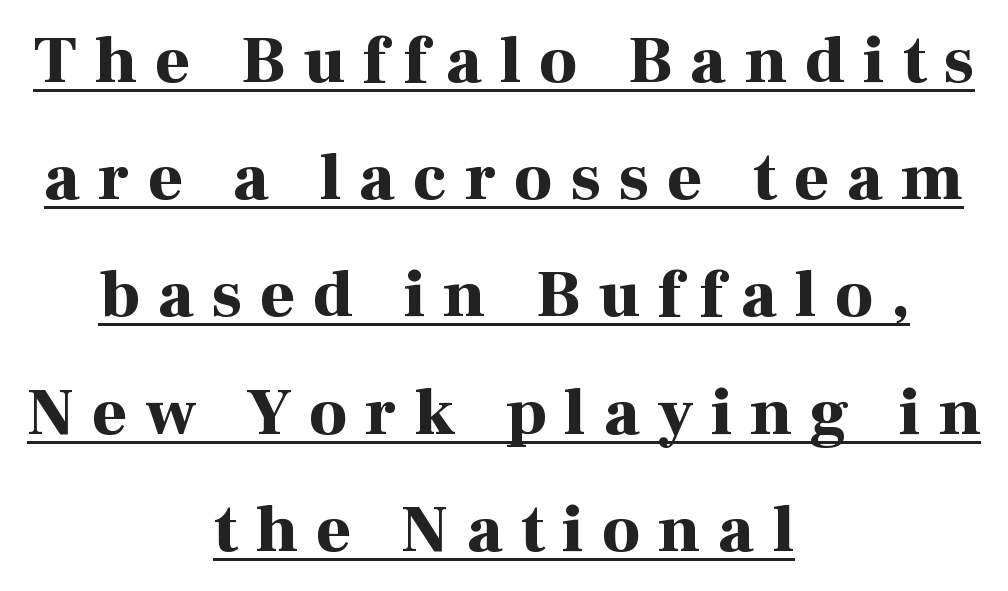
Q: Is the text bold? A: Yes.
Q: Is the text italic (slanted)? A: No, it is upright.
Q: Is the typeface a serif or a sans-serif typeface? A: Serif.
Q: Is the text underlined? A: Yes.
Q: How is the paragraph aligned? A: Centered.
Q: Is the spacing between letters normal or unusually wide? A: Unusually wide.
Q: Width (condensed, normal, or wide)? A: Normal.
Q: Stroke contrast? A: High.
Q: x-height? A: Medium.
Q: Monospaced? A: No.
